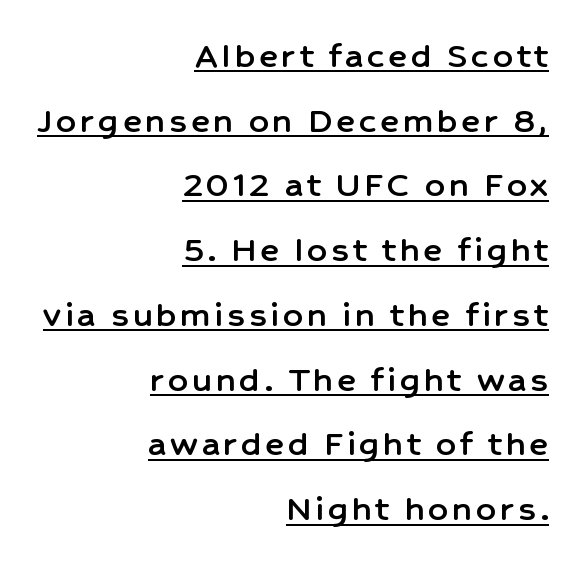
{"serif": "no", "italic": "no", "width": "normal", "stroke_contrast": "low", "x_height": "medium", "monospaced": "no", "underline": "yes", "align": "right", "line_spacing": "normal", "line_spacing_ratio": 1.66, "glyph_px": 39}
